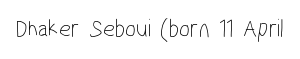
{"bold": "no", "underline": "no", "letter_spacing": "normal", "letter_spacing_em": 0.0, "glyph_px": 26}
